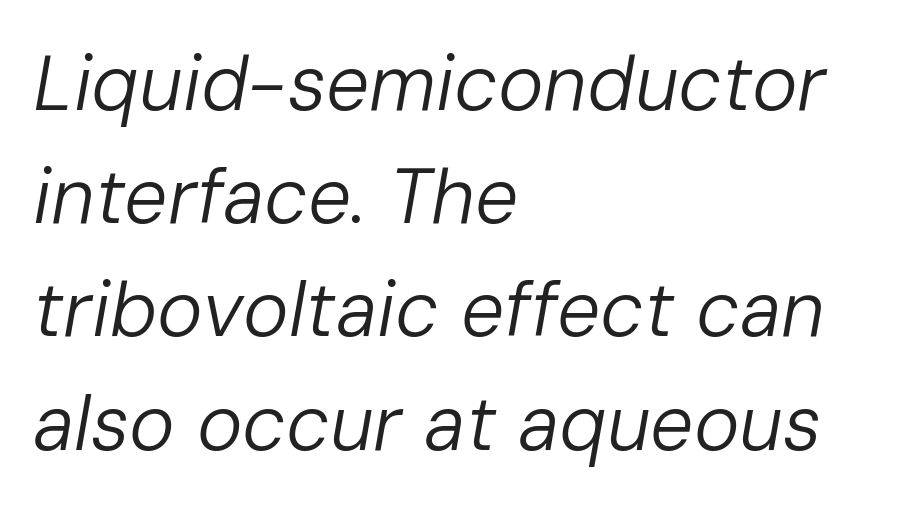
Q: Is the text bold? A: No.
Q: Is the text italic (slanted)? A: Yes, it leans right by about 10 degrees.
Q: Is the text underlined? A: No.
Q: How is the paragraph aligned? A: Left-aligned.
Q: Is the spacing between letters normal or unusually wide? A: Normal.
Q: Is the spacing between lines tight, normal or loose? A: Normal.
Q: Width (condensed, normal, or wide)? A: Normal.
Q: Stroke contrast? A: Low.
Q: x-height? A: Medium.
Q: Monospaced? A: No.
